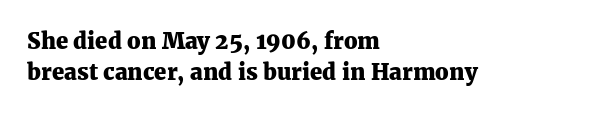
Q: Is the text bold? A: Yes.
Q: Is the text italic (slanted)? A: No, it is upright.
Q: Is the text underlined? A: No.
Q: How is the paragraph aligned? A: Left-aligned.
Q: Is the spacing between letters normal or unusually wide? A: Normal.
Q: Is the spacing between lines tight, normal or loose? A: Normal.
